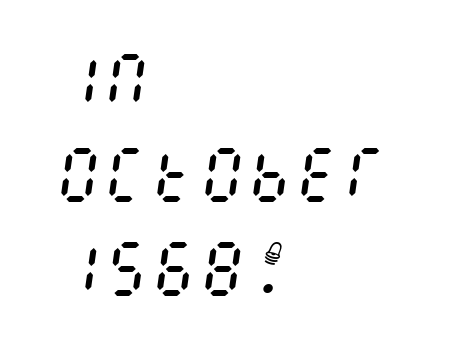
The image shows 60 px regular-weight, condensed type, italic (leaning right); set left-aligned, normal line spacing (1.57x), normal letter spacing, not underlined; medium stroke contrast and a large x-height.
